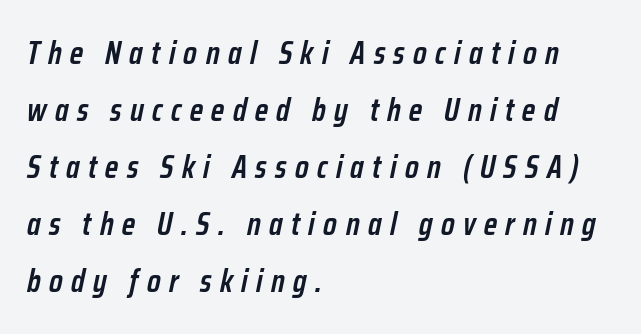
{"italic": "yes", "lean": "right", "slant_degrees": 12, "bold": "semi", "weight": "semibold", "width": "condensed", "stroke_contrast": "low", "x_height": "medium", "monospaced": "no", "underline": "no", "align": "left", "line_spacing_ratio": 1.78, "letter_spacing": "wide", "letter_spacing_em": 0.26, "glyph_px": 32}
